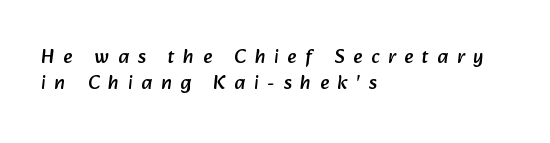
The image shows 20 px text type; set left-aligned, normal line spacing (1.31x), unusually wide letter spacing (+0.44 em), not underlined.
